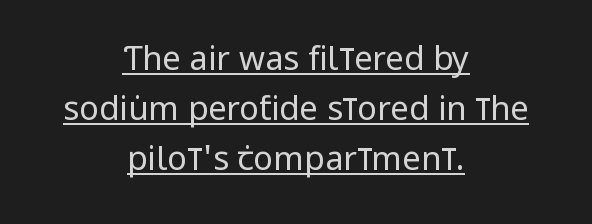
The image shows 33 px regular-weight, condensed sans-serif type, upright; set centered, normal line spacing (1.52x), normal letter spacing, underlined; low stroke contrast and a large x-height.
